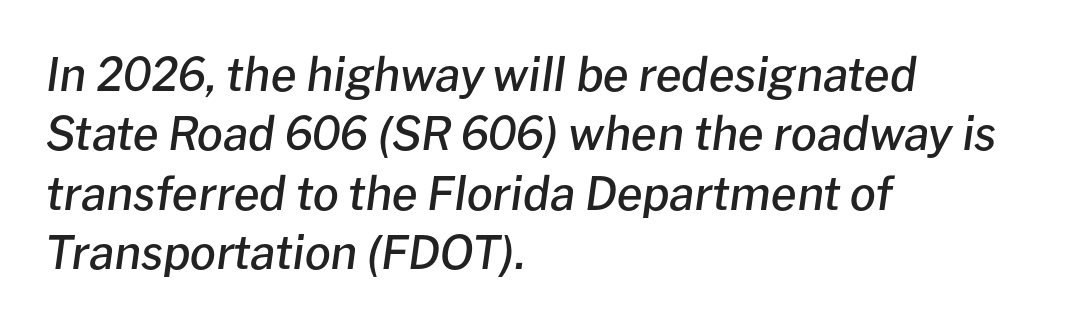
The image shows 46 px semibold type, italic (leaning right); set left-aligned, normal line spacing (1.29x), normal letter spacing, not underlined; low stroke contrast and a medium x-height.
